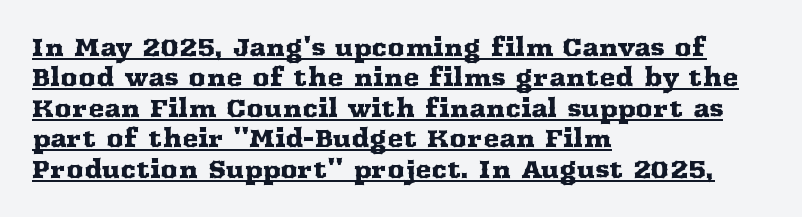
The image shows 24 px text type, upright; set left-aligned, normal line spacing (1.27x), normal letter spacing, underlined.
